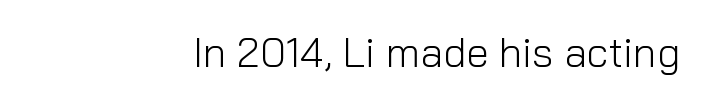
The passage shown has conventional tracking throughout. Does the type have serifs? No, each stem ends abruptly. Italic? Not at all — the glyphs are vertical. These glyphs show unthickened strokes, regular width or finer.
